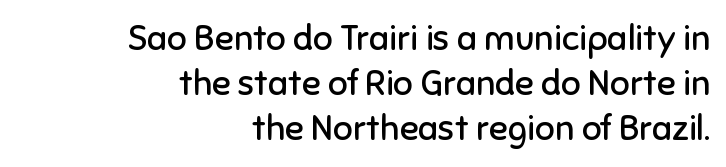
Q: Is the text bold? A: No.
Q: Is the text italic (slanted)? A: No, it is upright.
Q: Is the typeface a serif or a sans-serif typeface? A: Sans-serif.
Q: Is the text underlined? A: No.
Q: How is the paragraph aligned? A: Right-aligned.
Q: Is the spacing between letters normal or unusually wide? A: Normal.
Q: Is the spacing between lines tight, normal or loose? A: Normal.
Q: Width (condensed, normal, or wide)? A: Normal.
Q: Stroke contrast? A: Low.
Q: x-height? A: Medium.
Q: Monospaced? A: No.
